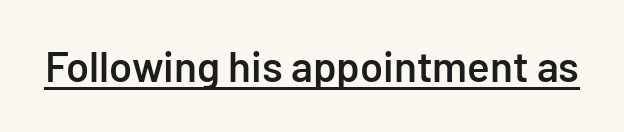
{"serif": "no", "italic": "no", "bold": "semi", "weight": "semibold", "width": "normal", "stroke_contrast": "low", "x_height": "medium", "monospaced": "no", "underline": "yes", "letter_spacing": "normal", "letter_spacing_em": 0.0, "glyph_px": 42}
